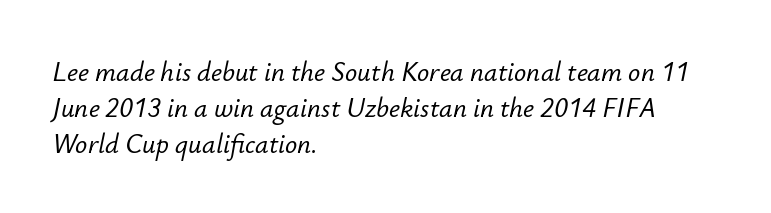
{"italic": "yes", "lean": "right", "slant_degrees": 12, "underline": "no", "align": "left", "line_spacing": "normal", "line_spacing_ratio": 1.33, "letter_spacing": "normal", "letter_spacing_em": 0.0, "glyph_px": 27}
